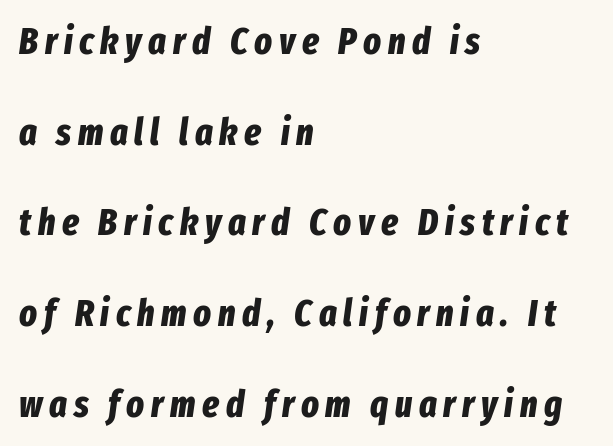
The lettering tilts uniformly, giving the passage an italic look. Horizontally, the lines are justified to the leading edge only. Weight: bold. Compared with typical paragraphs, the rows here are farther apart. Has an underline been added? It has not. You could not count columns in this text — the font is proportionally spaced.
